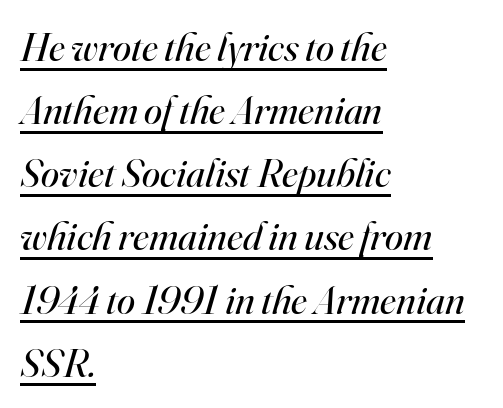
The image shows 41 px regular-weight serif type, italic (leaning right); set left-aligned, normal line spacing (1.54x), normal letter spacing, underlined; high stroke contrast and a small x-height.
